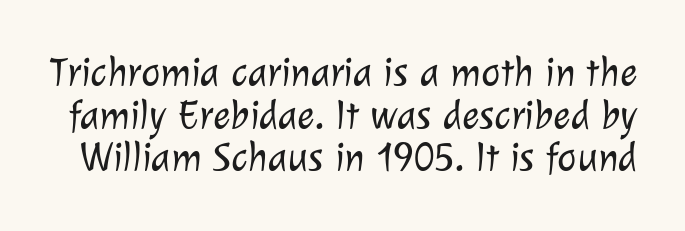
{"serif": "no", "bold": "no", "weight": "light", "width": "normal", "stroke_contrast": "low", "x_height": "medium", "monospaced": "no", "underline": "no", "line_spacing": "tight", "line_spacing_ratio": 1.04, "letter_spacing": "normal", "letter_spacing_em": 0.0, "glyph_px": 41}
